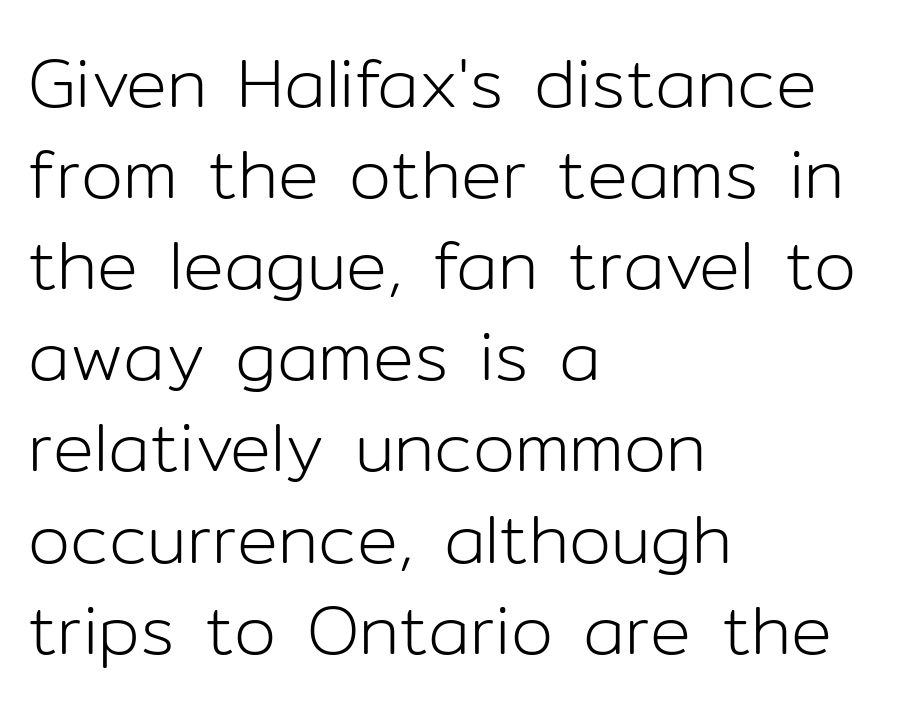
{"serif": "no", "italic": "no", "bold": "no", "weight": "light", "width": "normal", "stroke_contrast": "low", "x_height": "medium", "monospaced": "no", "underline": "no", "align": "left", "line_spacing": "normal", "line_spacing_ratio": 1.34, "letter_spacing": "normal", "letter_spacing_em": 0.0, "glyph_px": 68}
